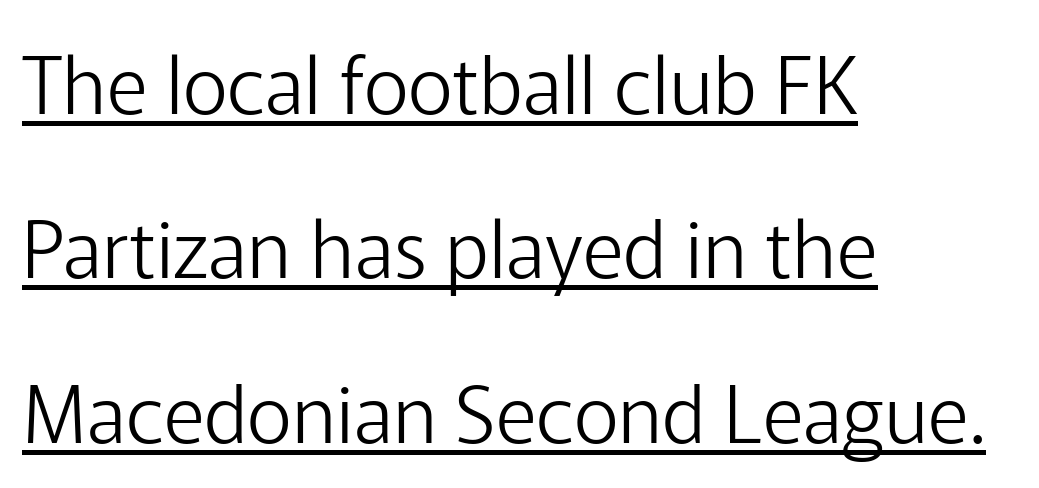
The image shows 79 px light sans-serif type, upright; set left-aligned, loose line spacing (2.08x), normal letter spacing, underlined; low stroke contrast and a medium x-height.
